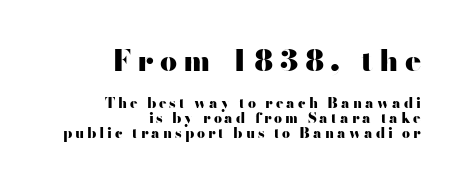
The lettering holds an erect, upright posture throughout. You could barely slide anything between these rows. The passage shown begins with its larger block and ends with its smaller one. Look at the stroke-to-counter ratio: heavy, a bold.
